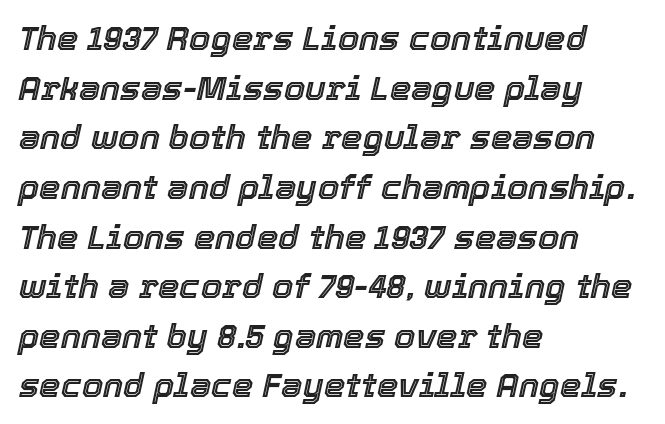
{"italic": "yes", "lean": "right", "slant_degrees": 12, "width": "normal", "x_height": "medium", "monospaced": "no", "underline": "no", "align": "left", "line_spacing": "normal", "line_spacing_ratio": 1.46, "letter_spacing": "normal", "letter_spacing_em": 0.0, "glyph_px": 34}
